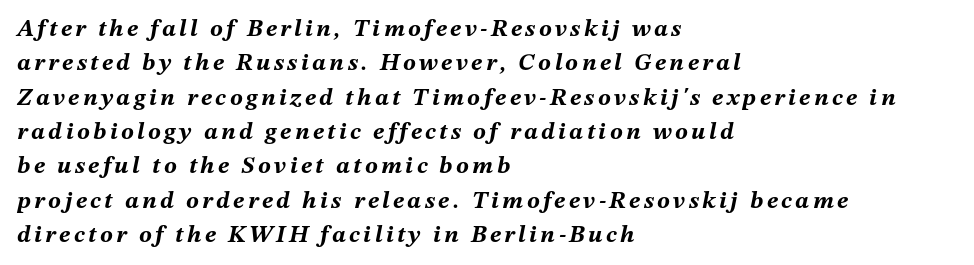
The image shows 24 px bold type, italic (leaning right); set left-aligned, normal line spacing (1.43x), not underlined.
